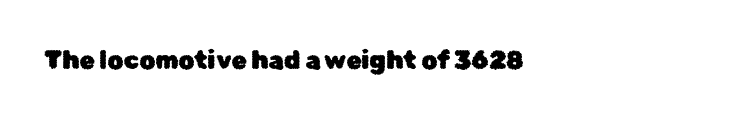
The type is set solid horizontally, with unmodified tracking. Nope, not italic — everything's standing straight. Compared with a centered layout, this one pins lines to the left instead. The gap between lines stays unmarked.
